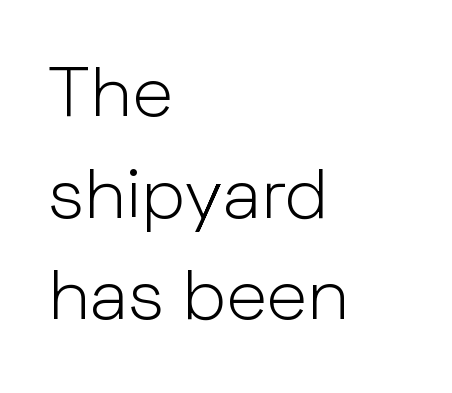
The image shows 71 px light sans-serif type, upright; set left-aligned, normal line spacing (1.43x), normal letter spacing, not underlined; low stroke contrast and a medium x-height.
